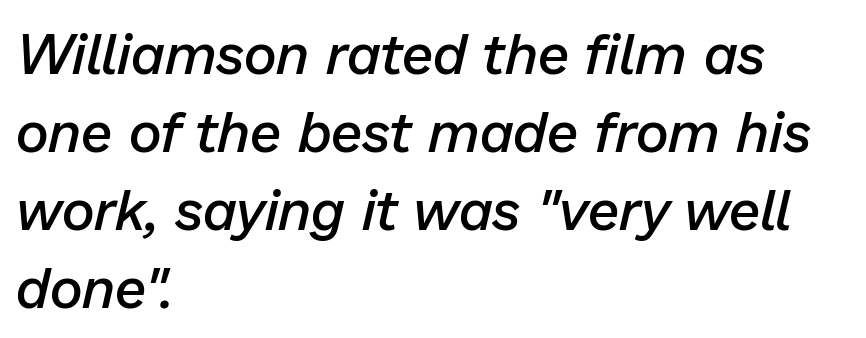
The letters are semibold — heavier than regular but short of a full bold. Typeset ragged right — the left edge is the straight one. The gap between lines stays unmarked. You could not count columns in this text — the font is proportionally spaced. Designer's note — italics engaged. Caption: standard tracking, unaltered.
